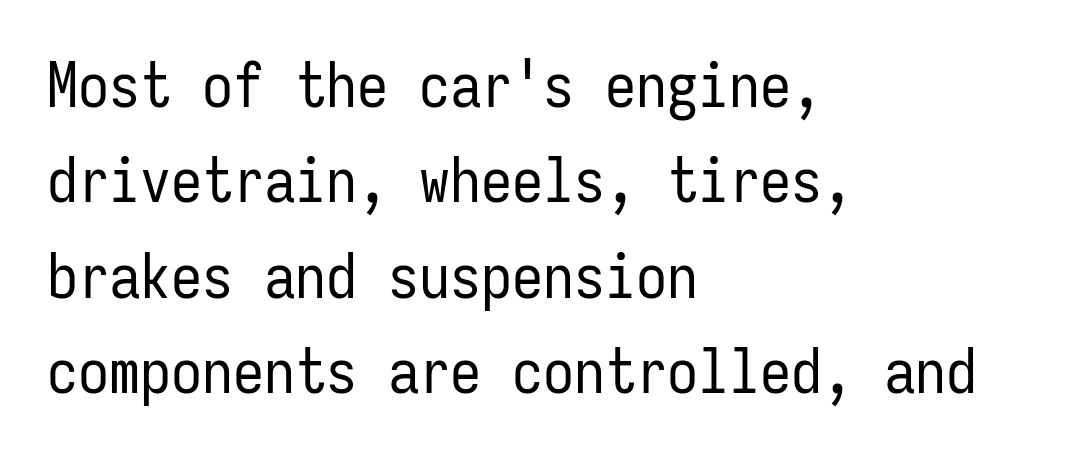
The image shows 62 px regular-weight, condensed sans-serif type, upright, monospaced; set left-aligned, normal line spacing (1.54x), normal letter spacing, not underlined; low stroke contrast and a medium x-height.
